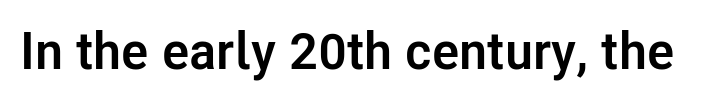
Q: Is the text bold? A: Yes.
Q: Is the text italic (slanted)? A: No, it is upright.
Q: Is the typeface a serif or a sans-serif typeface? A: Sans-serif.
Q: Is the text underlined? A: No.
Q: Is the spacing between letters normal or unusually wide? A: Normal.
Q: Width (condensed, normal, or wide)? A: Normal.
Q: Stroke contrast? A: Low.
Q: x-height? A: Medium.
Q: Monospaced? A: No.
